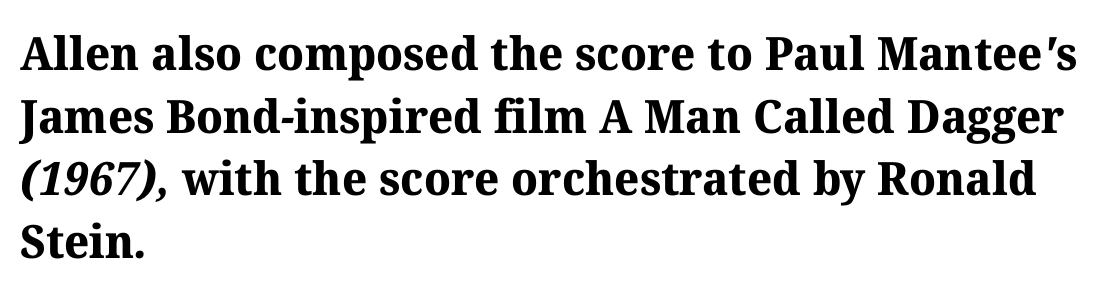
Each letter keeps its own natural width here, so spacing adapts to shape. Type style note: has serifs. What's the leading like? Ordinary, nothing unusual. Leftover space on each line is placed entirely after the last word. Every letter is thick-stroked: bold, no question.
